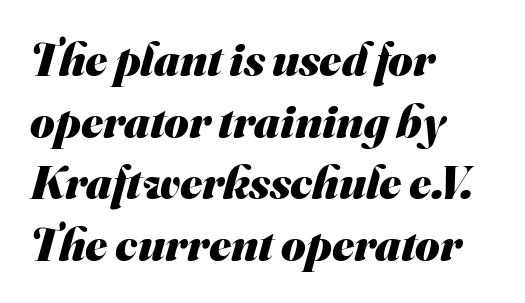
{"serif": "no", "bold": "yes", "weight": "heavy", "width": "normal", "stroke_contrast": "medium", "x_height": "small", "monospaced": "no", "underline": "no", "align": "left", "line_spacing": "normal", "line_spacing_ratio": 1.31, "letter_spacing": "normal", "letter_spacing_em": 0.0, "glyph_px": 47}
